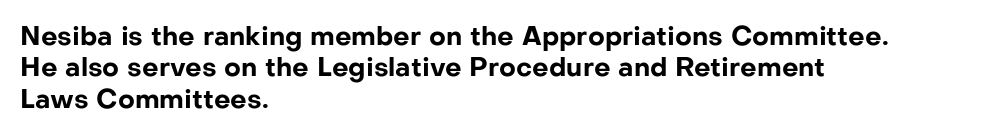
The image shows 26 px bold type, upright; set left-aligned, line spacing 1.21x, normal letter spacing, not underlined.
